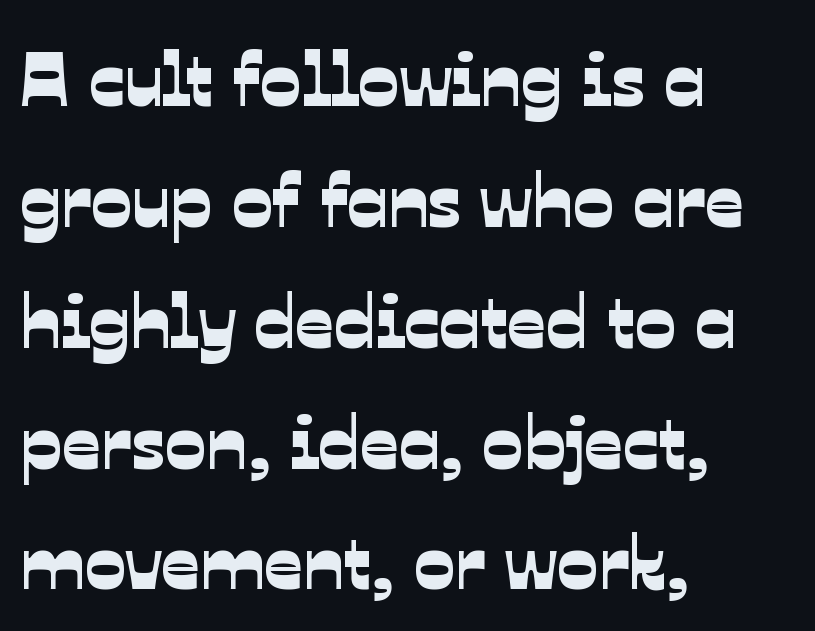
{"serif": "no", "width": "normal", "stroke_contrast": "low", "x_height": "medium", "monospaced": "no", "underline": "no", "align": "left", "line_spacing": "normal", "line_spacing_ratio": 1.59, "letter_spacing": "normal", "letter_spacing_em": 0.0, "glyph_px": 76}
